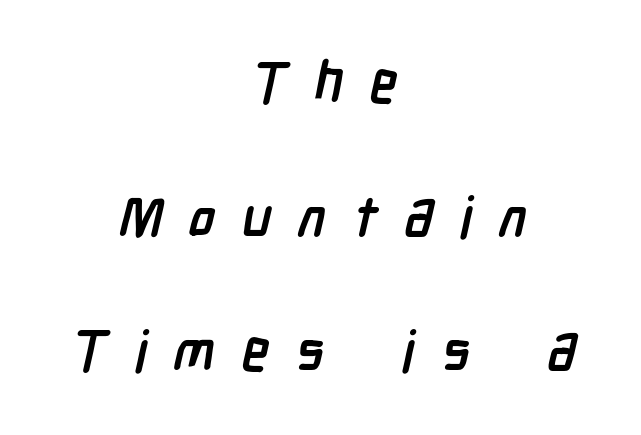
The image shows 56 px semibold, condensed sans-serif type; set centered, loose line spacing (2.39x), unusually wide letter spacing (+0.47 em), not underlined; low stroke contrast and a medium x-height.
